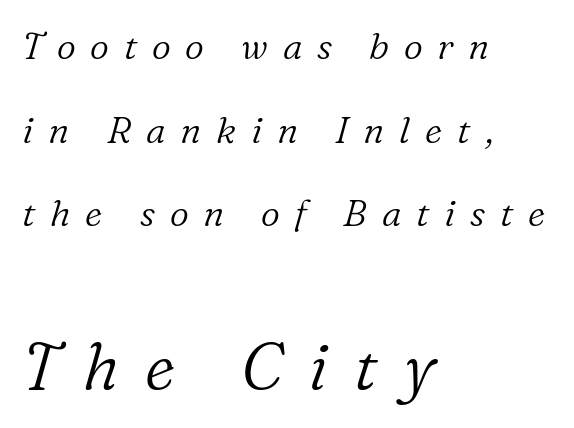
Q: Is the text bold? A: No.
Q: Is the text italic (slanted)? A: Yes, it leans right by about 16 degrees.
Q: Is the typeface a serif or a sans-serif typeface? A: Serif.
Q: Is the text underlined? A: No.
Q: How is the paragraph aligned? A: Left-aligned.
Q: Is the spacing between letters normal or unusually wide? A: Unusually wide.
Q: Is the spacing between lines tight, normal or loose? A: Loose.
Q: Which block of text is set in a larger size, the first (top) or the second (bottom)? A: The second (bottom) one.
Q: Width (condensed, normal, or wide)? A: Normal.
Q: Stroke contrast? A: Low.
Q: x-height? A: Medium.
Q: Monospaced? A: No.
